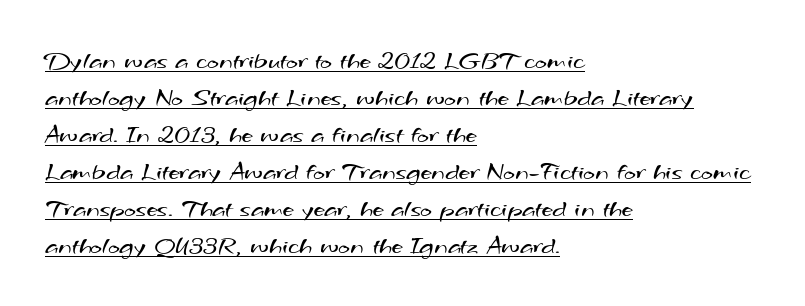
Q: Is the text bold? A: No.
Q: Is the text underlined? A: Yes.
Q: How is the paragraph aligned? A: Left-aligned.
Q: Is the spacing between letters normal or unusually wide? A: Normal.
Q: Is the spacing between lines tight, normal or loose? A: Normal.
